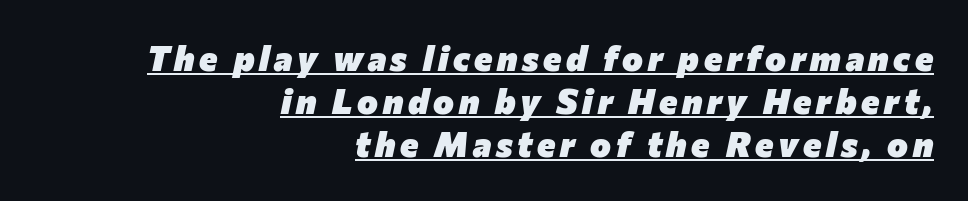
The image shows 35 px heavy type, italic (leaning right); set right-aligned, line spacing 1.23x, underlined; low stroke contrast and a medium x-height.
